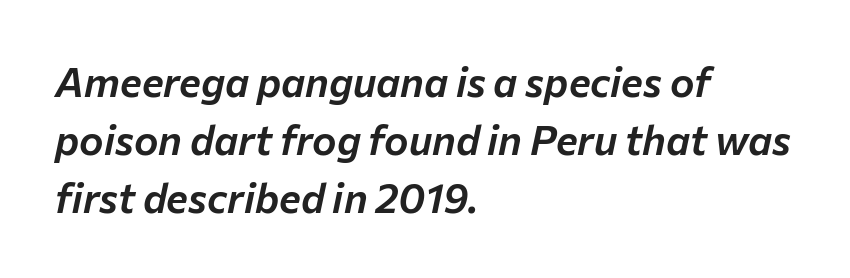
{"italic": "yes", "lean": "right", "slant_degrees": 12, "width": "normal", "stroke_contrast": "low", "x_height": "medium", "monospaced": "no", "underline": "no", "align": "left", "line_spacing": "normal", "line_spacing_ratio": 1.42, "letter_spacing": "normal", "letter_spacing_em": 0.0, "glyph_px": 41}
